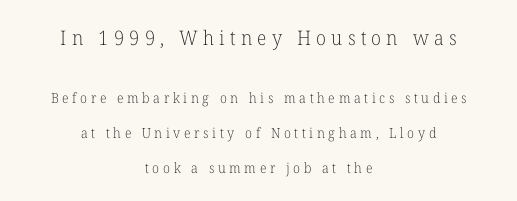
{"italic": "no", "bold": "no", "underline": "no", "align": "center", "line_spacing": "loose", "line_spacing_ratio": 2.47, "letter_spacing": "wide", "letter_spacing_em": 0.26, "larger_block": "first", "size_ratio": 1.43, "glyph_px": 20}
